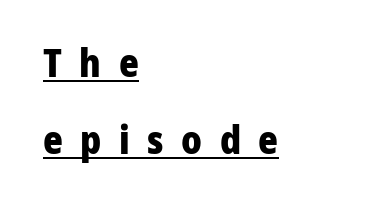
The image shows 38 px heavy sans-serif type, upright; set left-aligned, loose line spacing (2.03x), unusually wide letter spacing (+0.46 em), underlined; low stroke contrast and a medium x-height.
